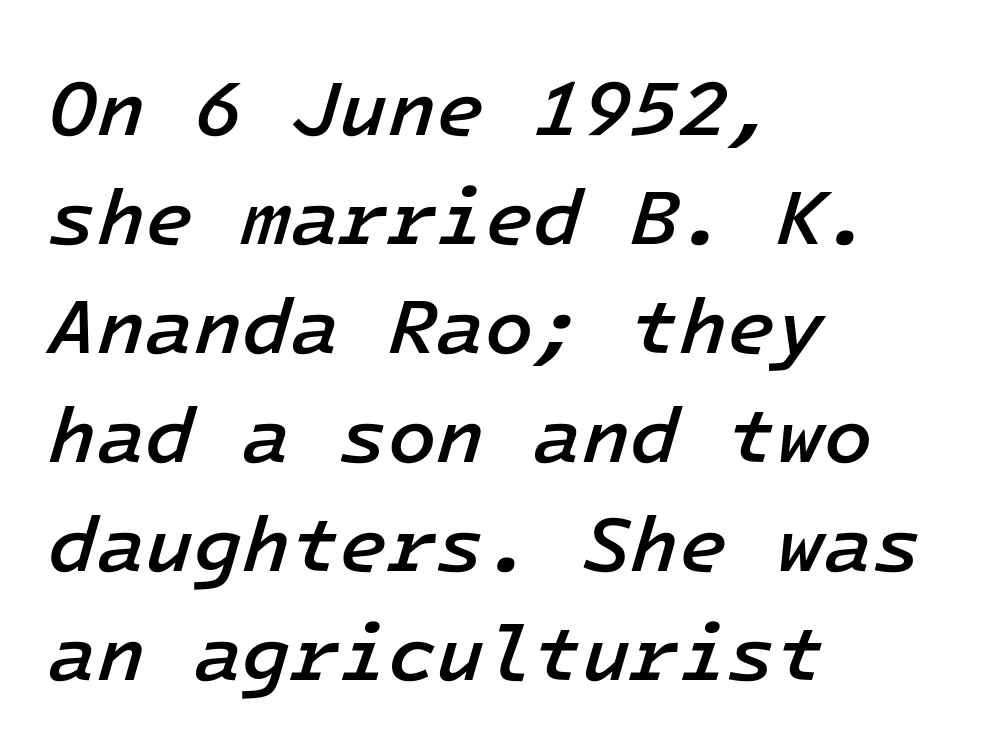
Q: Is the text bold? A: Semi-bold.
Q: Is the text italic (slanted)? A: Yes, it leans right by about 16 degrees.
Q: Is the text underlined? A: No.
Q: How is the paragraph aligned? A: Left-aligned.
Q: Is the spacing between letters normal or unusually wide? A: Normal.
Q: Is the spacing between lines tight, normal or loose? A: Normal.
Q: Width (condensed, normal, or wide)? A: Normal.
Q: Stroke contrast? A: Low.
Q: x-height? A: Medium.
Q: Monospaced? A: Yes.
